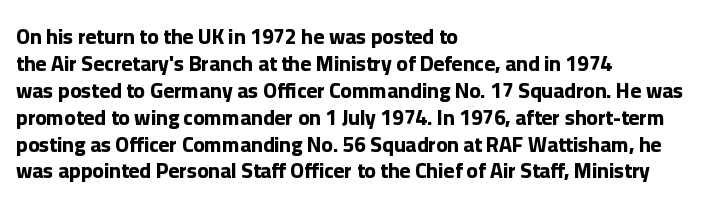
{"italic": "no", "bold": "yes", "underline": "no", "align": "left", "line_spacing": "normal", "line_spacing_ratio": 1.28, "letter_spacing": "normal", "letter_spacing_em": 0.0, "glyph_px": 21}
